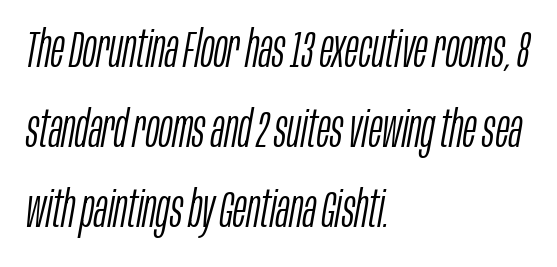
Q: Is the text bold? A: No.
Q: Is the text italic (slanted)? A: Yes, it leans right by about 10 degrees.
Q: Is the text underlined? A: No.
Q: How is the paragraph aligned? A: Left-aligned.
Q: Is the spacing between letters normal or unusually wide? A: Normal.
Q: Is the spacing between lines tight, normal or loose? A: Normal.
Q: Width (condensed, normal, or wide)? A: Condensed.
Q: Stroke contrast? A: Low.
Q: x-height? A: Large.
Q: Monospaced? A: No.
